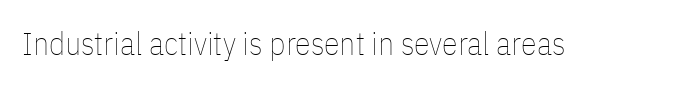
The image shows 32 px thin, condensed type, upright; set normal letter spacing, not underlined; low stroke contrast and a medium x-height.
